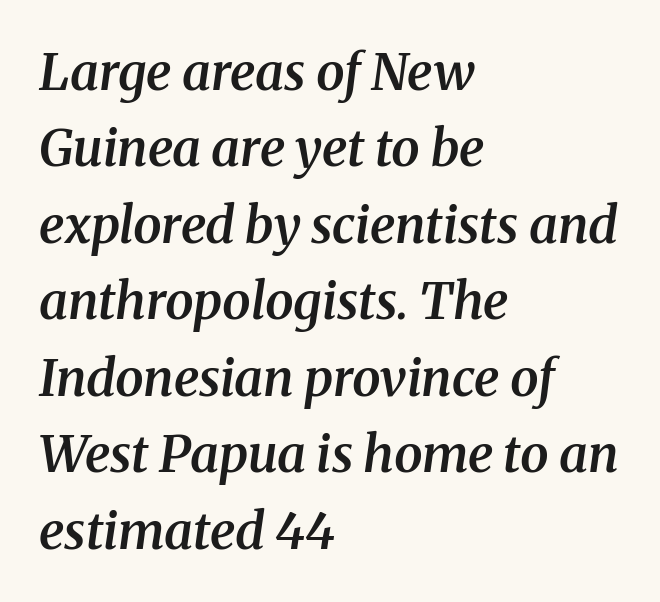
The glyphs in this specimen are seriffed. Varying glyph widths throughout — classic text-font behaviour. Observe the ordinary spacing: letters are neighbours, not strangers. Horizontally, the lines are justified to the leading edge only.
